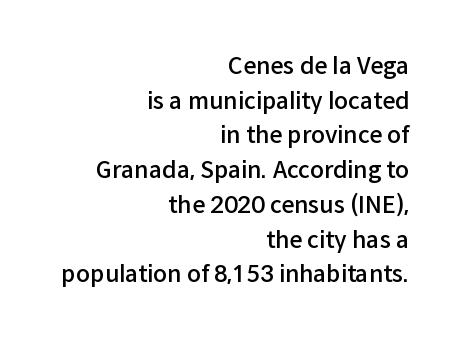
{"italic": "no", "bold": "semi", "underline": "no", "align": "right", "line_spacing": "normal", "line_spacing_ratio": 1.51, "letter_spacing": "normal", "letter_spacing_em": 0.0, "glyph_px": 23}
